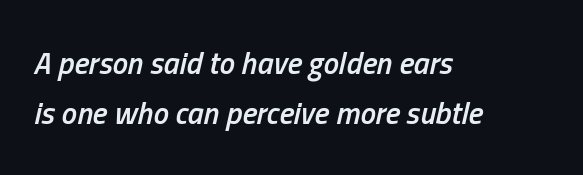
Q: Is the text bold? A: Semi-bold.
Q: Is the text italic (slanted)? A: Yes, it leans right by about 13 degrees.
Q: Is the text underlined? A: No.
Q: How is the paragraph aligned? A: Left-aligned.
Q: Is the spacing between letters normal or unusually wide? A: Normal.
Q: Is the spacing between lines tight, normal or loose? A: Normal.
Q: Width (condensed, normal, or wide)? A: Condensed.
Q: Stroke contrast? A: Low.
Q: x-height? A: Medium.
Q: Monospaced? A: No.
